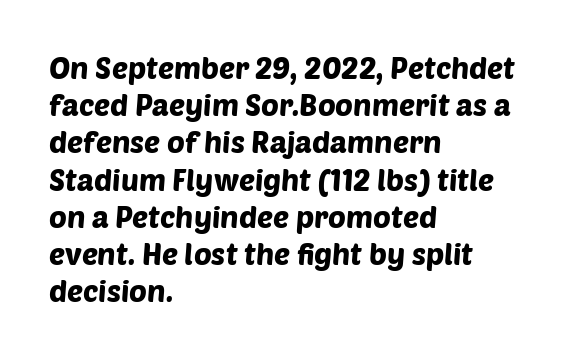
{"serif": "no", "width": "normal", "stroke_contrast": "low", "x_height": "large", "monospaced": "no", "underline": "no", "align": "left", "line_spacing_ratio": 1.24, "letter_spacing": "normal", "letter_spacing_em": 0.0, "glyph_px": 30}
